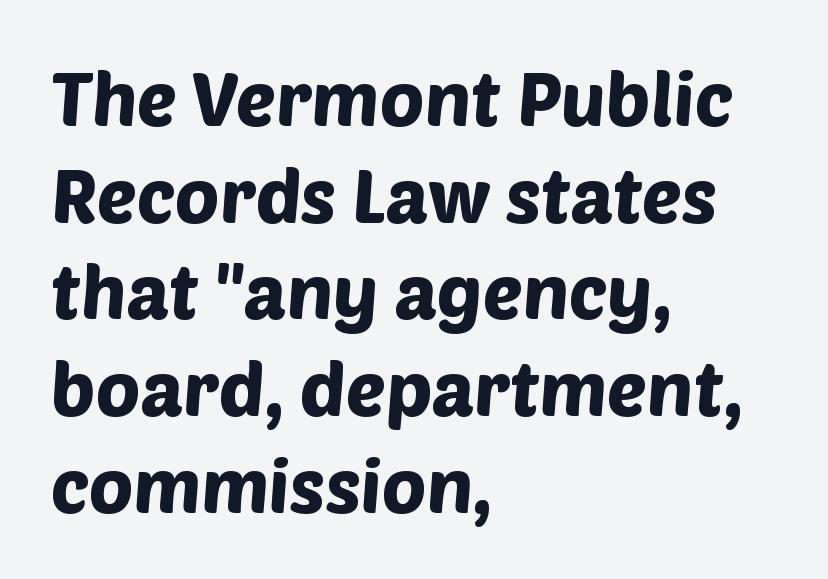
{"serif": "no", "width": "normal", "stroke_contrast": "low", "x_height": "large", "monospaced": "no", "underline": "no", "align": "left", "line_spacing": "normal", "line_spacing_ratio": 1.29, "letter_spacing": "normal", "letter_spacing_em": 0.0, "glyph_px": 75}
